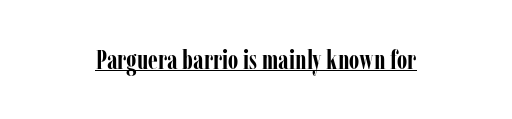
Q: Is the text bold? A: Yes.
Q: Is the text italic (slanted)? A: No, it is upright.
Q: Is the text underlined? A: Yes.
Q: Is the spacing between letters normal or unusually wide? A: Normal.
